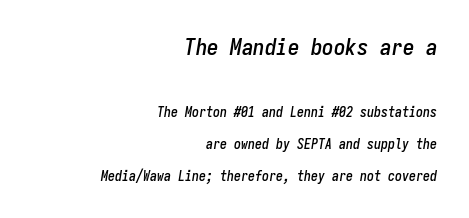
The image shows 23 px text type, italic (leaning right); set right-aligned, loose line spacing (2.29x), normal letter spacing, not underlined; the first (top) block is 1.64x larger.
